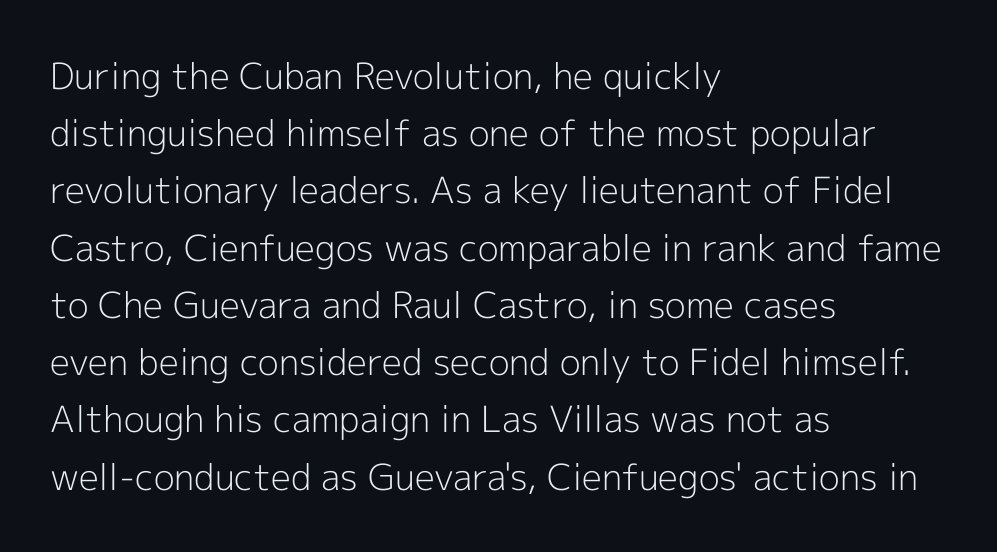
Unmarked baselines from the first word to the last. Grotesque or geometric, the face here clearly has no serifs. Varying glyph widths throughout — classic text-font behaviour. Each word holds together tightly as a unit, with standard inter-letter gaps. The strokes are not fattened; the text isn't bold.
